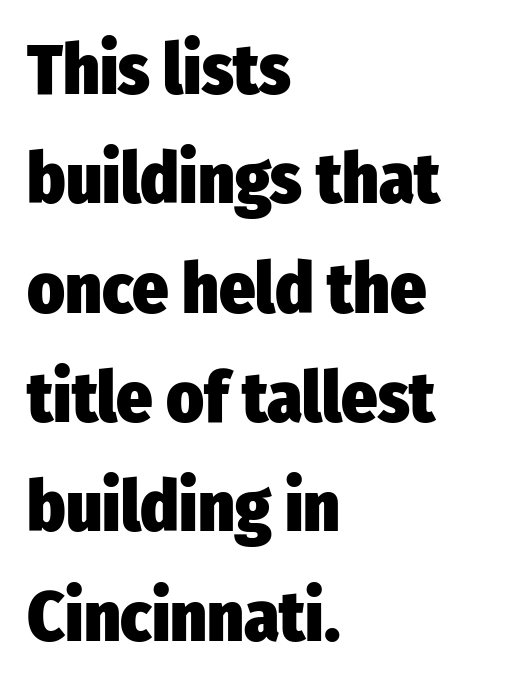
{"serif": "no", "italic": "no", "bold": "yes", "weight": "heavy", "width": "condensed", "stroke_contrast": "low", "x_height": "medium", "monospaced": "no", "underline": "no", "align": "left", "line_spacing": "normal", "line_spacing_ratio": 1.54, "letter_spacing": "normal", "letter_spacing_em": 0.0, "glyph_px": 71}
